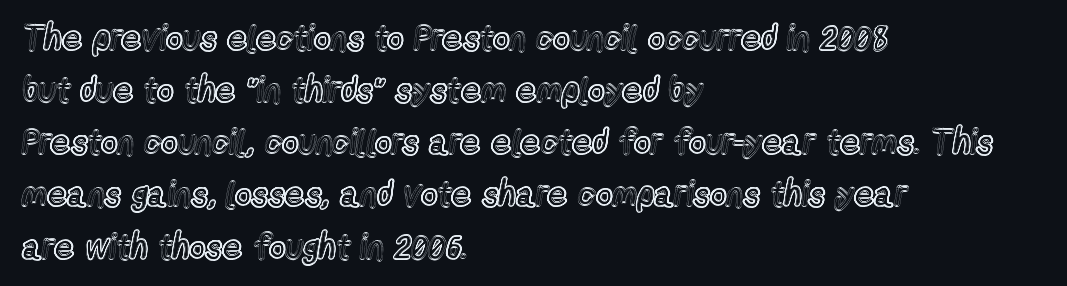
Q: Is the text italic (slanted)? A: Yes.
Q: Is the text underlined? A: No.
Q: How is the paragraph aligned? A: Left-aligned.
Q: Is the spacing between letters normal or unusually wide? A: Normal.
Q: Is the spacing between lines tight, normal or loose? A: Normal.
Q: Width (condensed, normal, or wide)? A: Condensed.
Q: x-height? A: Medium.
Q: Monospaced? A: No.
